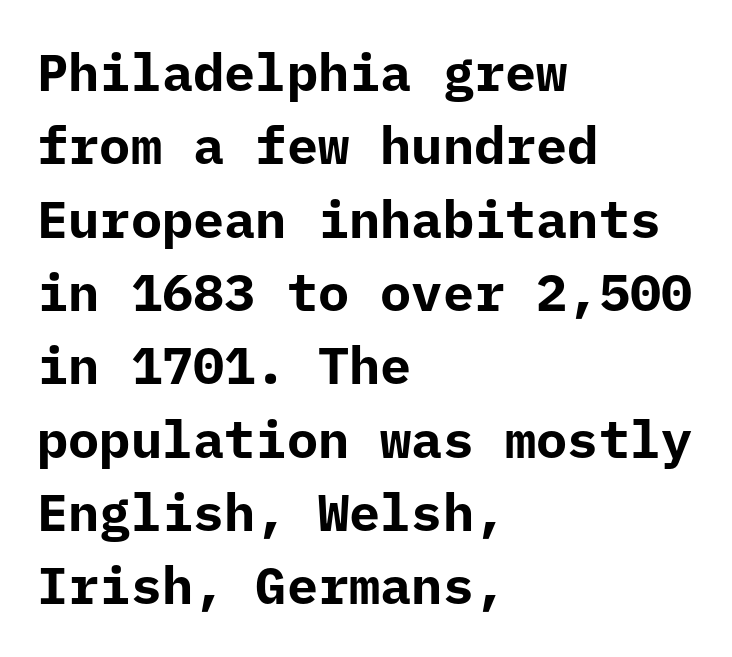
Q: Is the text bold? A: Yes.
Q: Is the text italic (slanted)? A: No, it is upright.
Q: Is the typeface a serif or a sans-serif typeface? A: Sans-serif.
Q: Is the text underlined? A: No.
Q: How is the paragraph aligned? A: Left-aligned.
Q: Is the spacing between letters normal or unusually wide? A: Normal.
Q: Is the spacing between lines tight, normal or loose? A: Normal.
Q: Width (condensed, normal, or wide)? A: Normal.
Q: Stroke contrast? A: Low.
Q: x-height? A: Medium.
Q: Monospaced? A: Yes.
